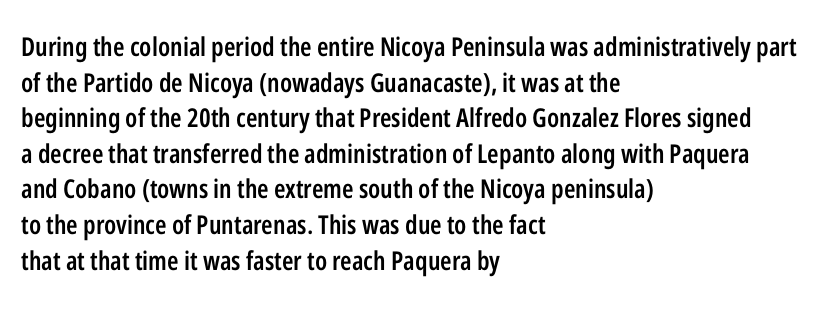
The letters sit at their default tracking, neither squeezed nor spread. Line starts are locked; line ends wander. These words are printed semibold, heavier than regular yet not bold. Does the lettering tilt? It doesn't — this is upright. Students, observe: this is what conventionally led text looks like. Type without underlining.
